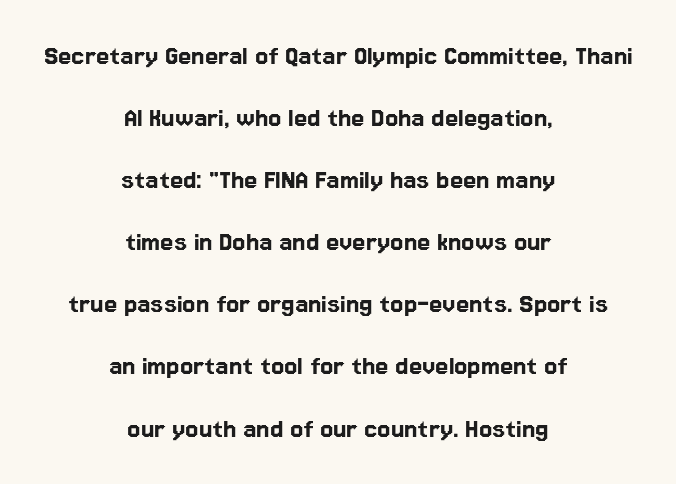
Q: Is the text italic (slanted)? A: No, it is upright.
Q: Is the typeface a serif or a sans-serif typeface? A: Sans-serif.
Q: Is the text underlined? A: No.
Q: How is the paragraph aligned? A: Centered.
Q: Is the spacing between letters normal or unusually wide? A: Normal.
Q: Is the spacing between lines tight, normal or loose? A: Loose.
Q: Width (condensed, normal, or wide)? A: Normal.
Q: Stroke contrast? A: Low.
Q: x-height? A: Medium.
Q: Monospaced? A: No.
